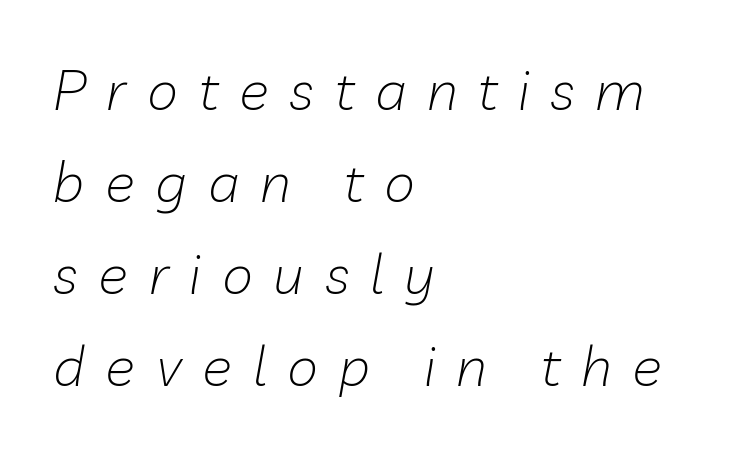
Q: Is the text bold? A: No.
Q: Is the text italic (slanted)? A: Yes, it leans right by about 10 degrees.
Q: Is the text underlined? A: No.
Q: How is the paragraph aligned? A: Left-aligned.
Q: Is the spacing between letters normal or unusually wide? A: Unusually wide.
Q: Is the spacing between lines tight, normal or loose? A: Normal.
Q: Width (condensed, normal, or wide)? A: Normal.
Q: Stroke contrast? A: Low.
Q: x-height? A: Medium.
Q: Monospaced? A: No.
